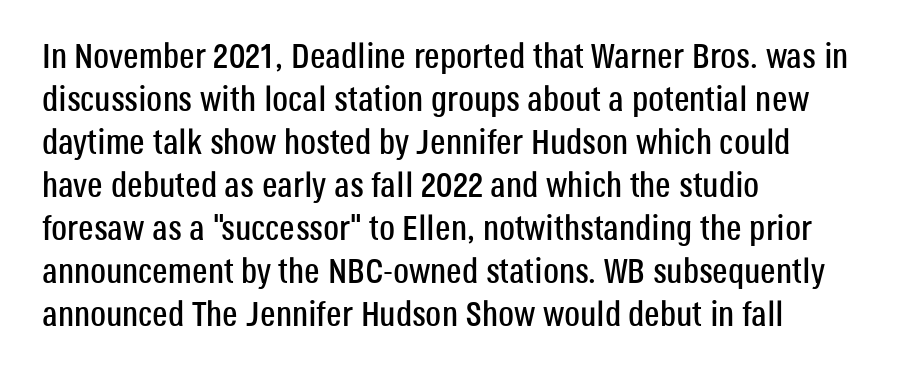
The letters advance in unequal steps, a hallmark of proportional type. Layout note: lines flush left. A sans-serif font was chosen for this passage. Here the glyphs are tracked normally, forming tight word shapes.
